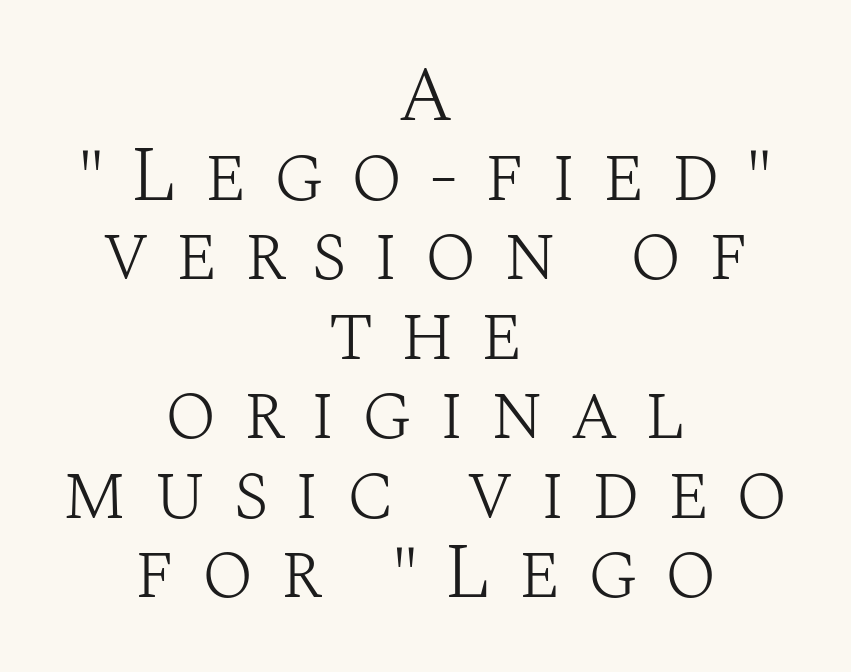
{"serif": "yes", "italic": "no", "bold": "no", "weight": "light", "width": "normal", "stroke_contrast": "medium", "x_height": "large", "monospaced": "no", "underline": "no", "align": "center", "line_spacing": "tight", "line_spacing_ratio": 1.02, "letter_spacing": "wide", "letter_spacing_em": 0.33, "glyph_px": 78}
